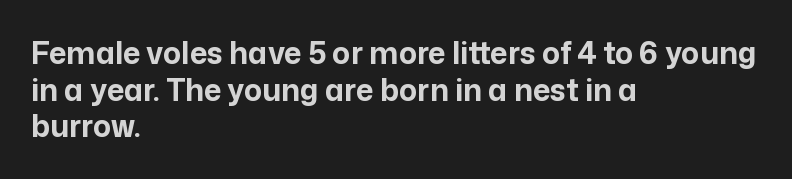
Varying glyph widths throughout — classic text-font behaviour. A classic flush-left, rag-right setting is used for this passage. You could call the tracking neutral — neither tight nor loose. The passage shown is not underscored anywhere.
